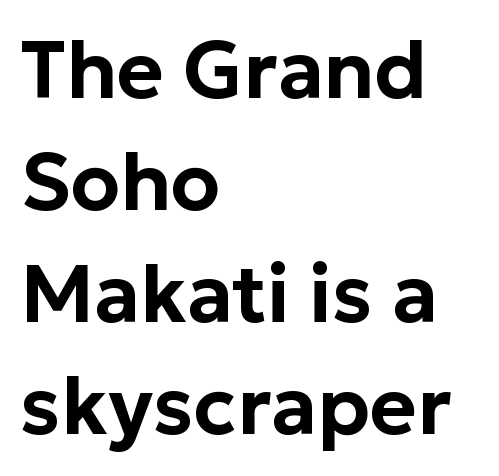
The image shows 80 px sans-serif type, upright; set left-aligned, normal line spacing (1.4x), normal letter spacing, not underlined; low stroke contrast and a medium x-height.
